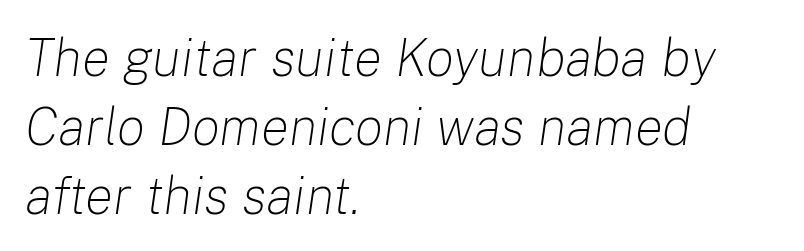
The leading is moderate, giving the passage an even texture. Underlining? Definitely not there. The letters look calm and open, with moderate or lighter stems. Caption: standard tracking, unaltered.
